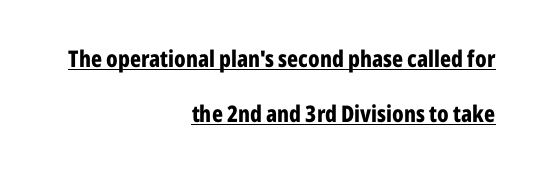
Upright lettering throughout. Horizontally, the lines are justified to the trailing edge only. Underlined type. Weight: bold.
